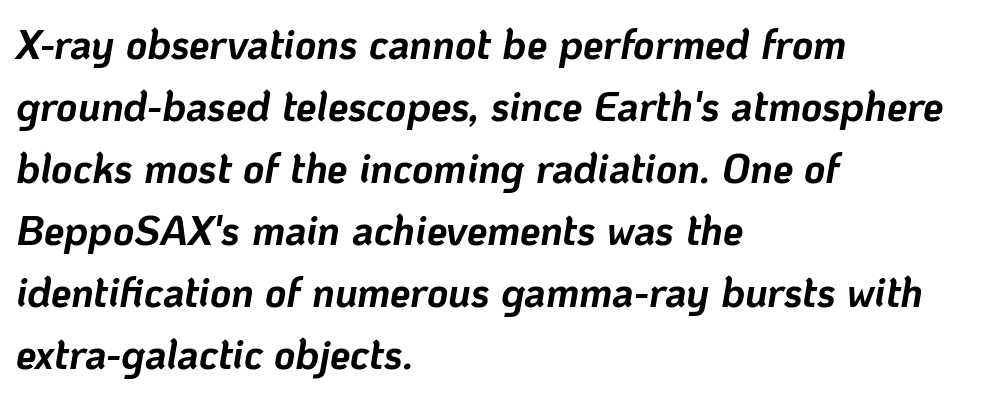
The image shows 41 px bold type, italic (leaning right); set left-aligned, normal line spacing (1.51x), normal letter spacing, not underlined; low stroke contrast and a medium x-height.
